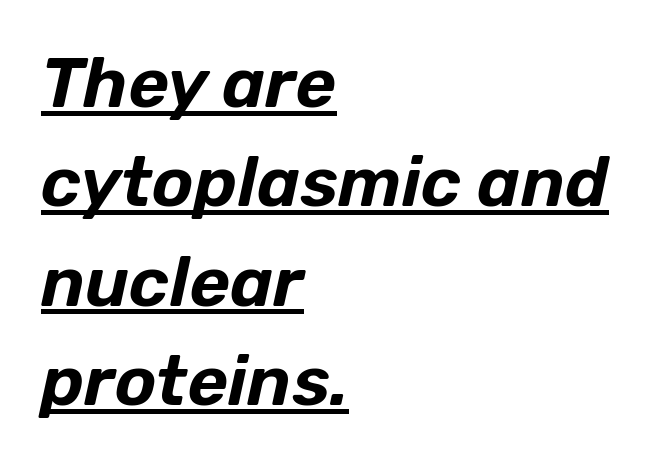
{"italic": "yes", "lean": "right", "slant_degrees": 12, "width": "normal", "stroke_contrast": "low", "x_height": "medium", "monospaced": "no", "underline": "yes", "align": "left", "line_spacing": "normal", "line_spacing_ratio": 1.42, "letter_spacing": "normal", "letter_spacing_em": 0.0, "glyph_px": 70}
